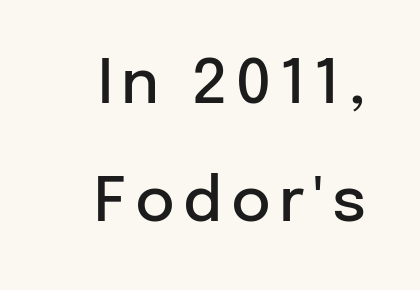
The image shows 61 px semibold sans-serif type, upright; set loose line spacing (1.93x), not underlined; low stroke contrast and a medium x-height.
